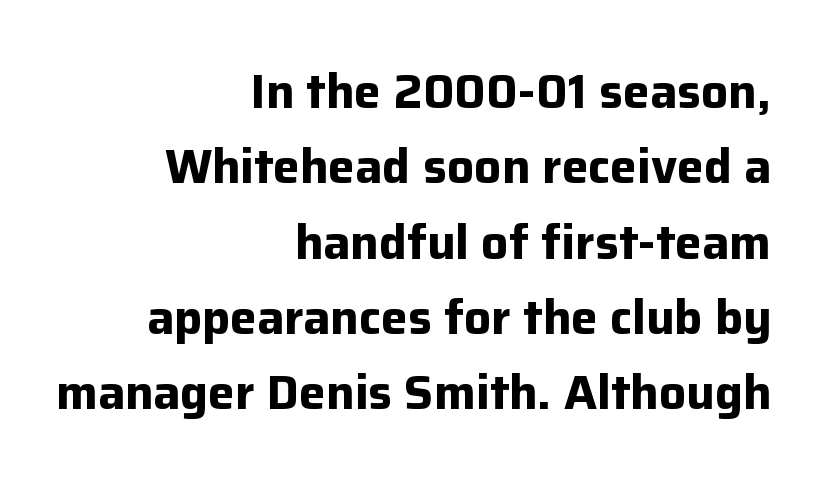
These lines are composed in type without serifs. Notice how the passage keeps a crisp vertical edge on the right only. Proportional: the letters do not fall into vertical columns. The gaps between neighbouring characters are ordinary and unremarkable. The rows are spaced the way most documents space them. The letters stand straight up with perfectly vertical stems.
